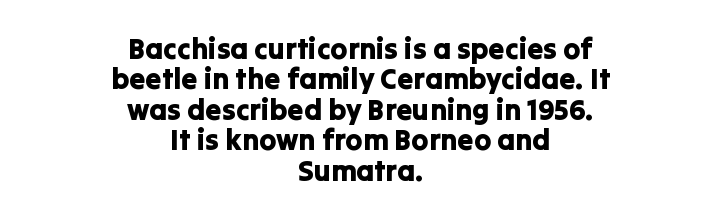
No feet cap the strokes, marking this as sans-serif type. Horizontal alignment here is central, giving a formal, balanced look. Do the characters align in a grid? No, the font is proportional. This sample uses an upright cut, with every glyph sitting square on the baseline. Default kerning and tracking; the words read as compact shapes.
